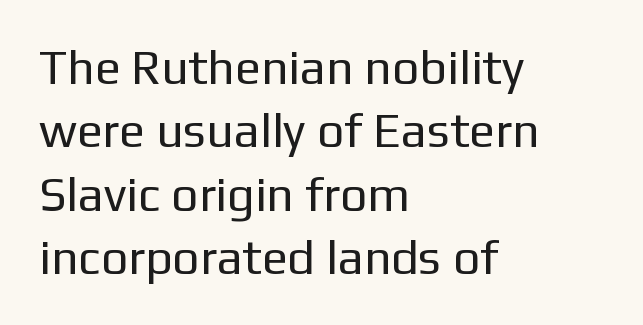
Q: Is the text bold? A: No.
Q: Is the text italic (slanted)? A: No, it is upright.
Q: Is the typeface a serif or a sans-serif typeface? A: Sans-serif.
Q: Is the text underlined? A: No.
Q: How is the paragraph aligned? A: Left-aligned.
Q: Is the spacing between letters normal or unusually wide? A: Normal.
Q: Is the spacing between lines tight, normal or loose? A: Normal.
Q: Width (condensed, normal, or wide)? A: Normal.
Q: Stroke contrast? A: Low.
Q: x-height? A: Medium.
Q: Monospaced? A: No.
